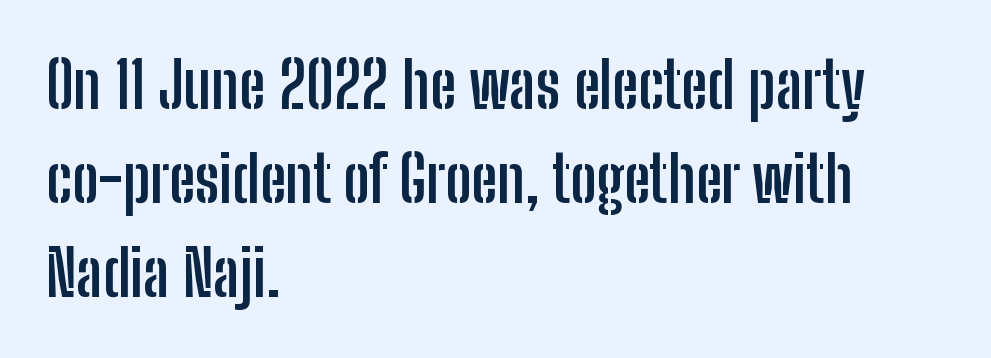
{"serif": "no", "italic": "no", "bold": "yes", "weight": "semibold", "width": "condensed", "stroke_contrast": "low", "x_height": "medium", "monospaced": "no", "underline": "no", "align": "left", "line_spacing": "normal", "line_spacing_ratio": 1.47, "letter_spacing": "normal", "letter_spacing_em": 0.0, "glyph_px": 64}
